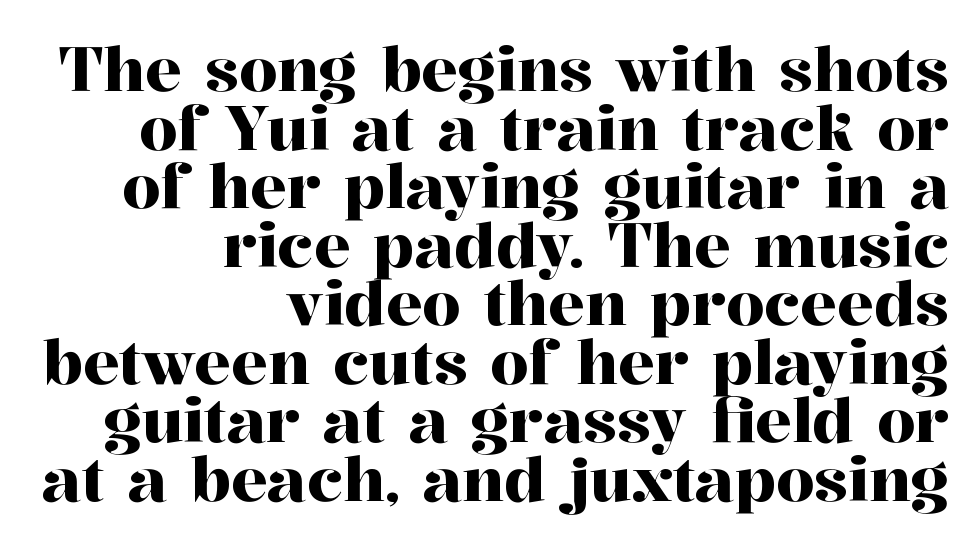
Q: Is the text italic (slanted)? A: No, it is upright.
Q: Is the typeface a serif or a sans-serif typeface? A: Serif.
Q: Is the text underlined? A: No.
Q: How is the paragraph aligned? A: Right-aligned.
Q: Is the spacing between letters normal or unusually wide? A: Normal.
Q: Is the spacing between lines tight, normal or loose? A: Tight.
Q: Width (condensed, normal, or wide)? A: Normal.
Q: Stroke contrast? A: High.
Q: x-height? A: Medium.
Q: Monospaced? A: No.
